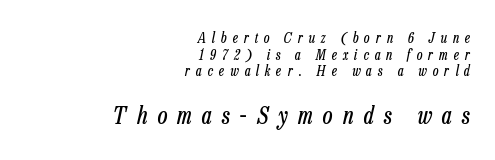
The cut favours lightness, reaching ordinary text weight at its darkest. The area under the type is left untouched. In terms of letterspacing, this is a distinctly airy, spread setting. The passage shown leans; its letterforms are oblique. Character size in the trailing block exceeds that of the leading block. Is the block centered? No — it sits flush against the right margin.
